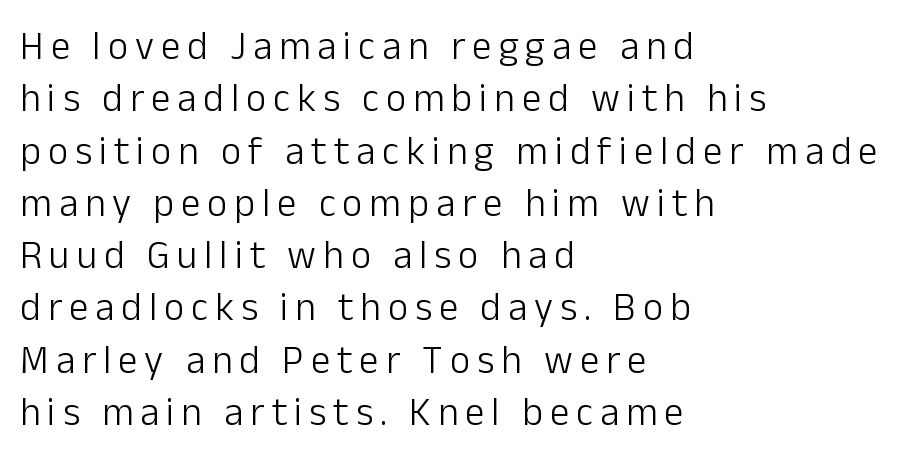
Q: Is the text bold? A: No.
Q: Is the text italic (slanted)? A: No, it is upright.
Q: Is the typeface a serif or a sans-serif typeface? A: Sans-serif.
Q: Is the text underlined? A: No.
Q: How is the paragraph aligned? A: Left-aligned.
Q: Is the spacing between lines tight, normal or loose? A: Normal.
Q: Width (condensed, normal, or wide)? A: Normal.
Q: Stroke contrast? A: Low.
Q: x-height? A: Medium.
Q: Monospaced? A: No.
